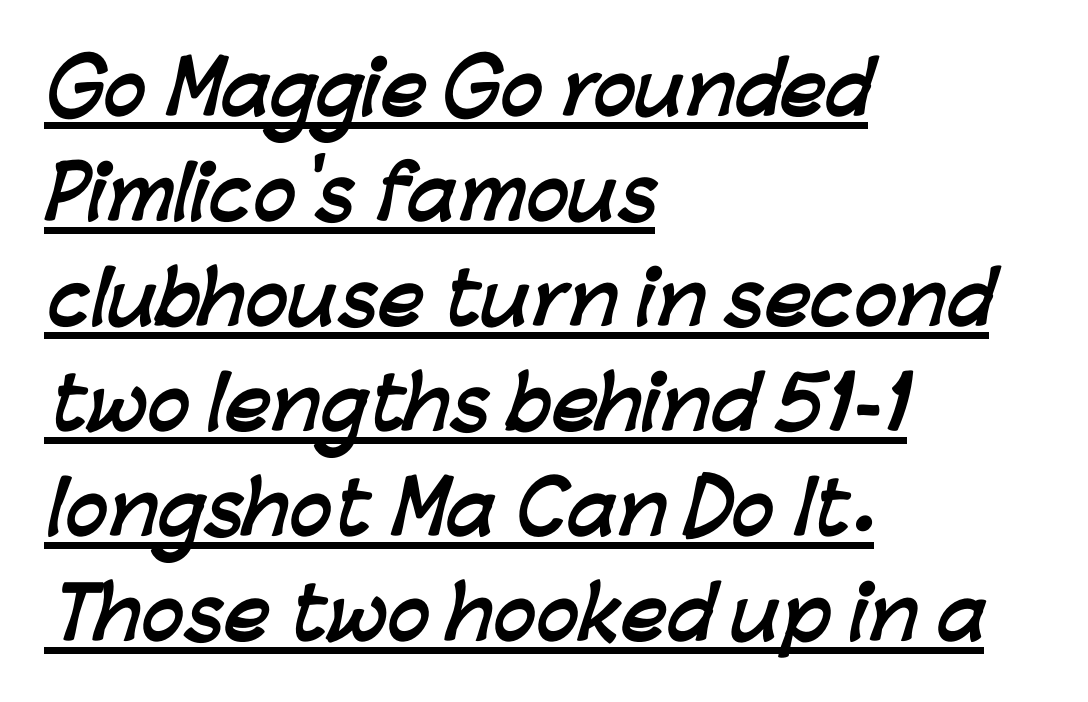
You can see a thin bar hugging the bottom of the glyphs. Is the block centered? No — it sits flush against the left margin. The passage shown stacks its lines at a standard gap. Is this a fixed-width face? No — the glyphs have proportional, varying widths. Font category for this specimen: sans-serif.
